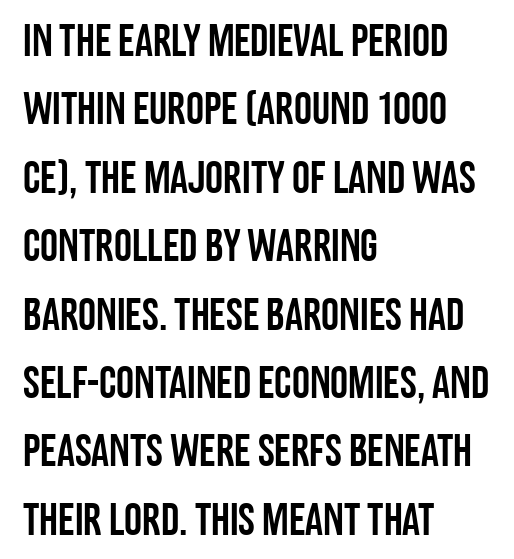
The image shows 45 px condensed sans-serif type, upright; set left-aligned, normal line spacing (1.52x), normal letter spacing, not underlined; low stroke contrast and a large x-height.
